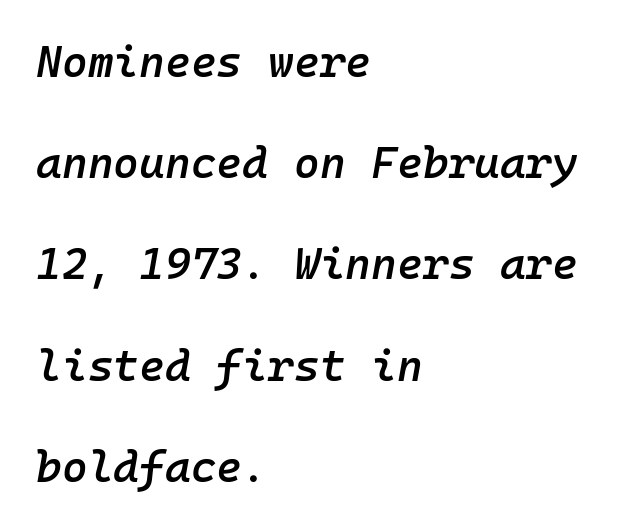
Unmarked baselines from the first word to the last. The typesetting leans somewhat heavy: a semibold. A typesetter would call this leading open, well beyond the default. The type is set solid horizontally, with unmodified tracking. The text carries the slant typical of an italic or oblique font. This sample has the even, mechanical cadence of fixed-width lettering.
